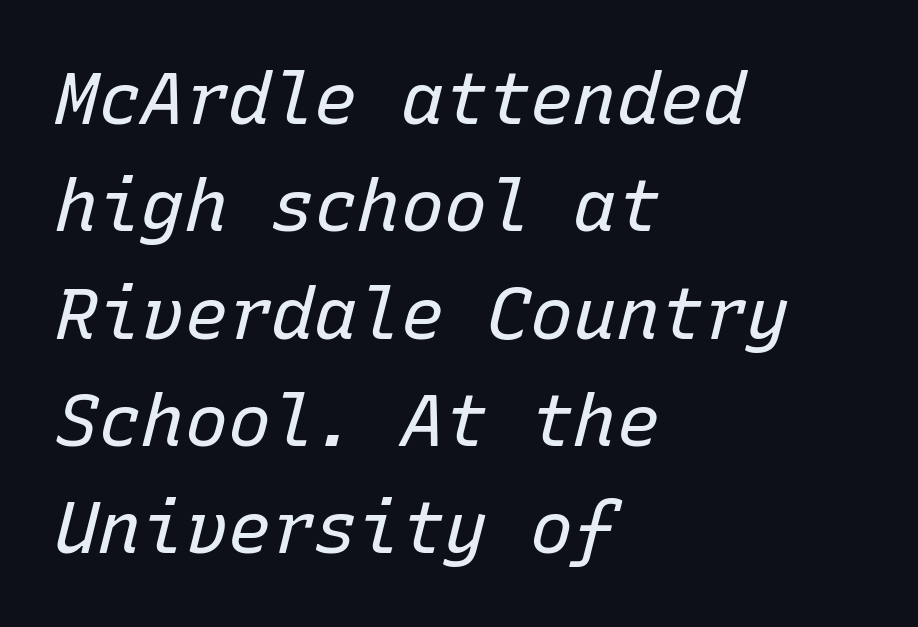
The image shows 72 px regular-weight type, italic (leaning right), monospaced; set left-aligned, normal line spacing (1.49x), normal letter spacing, not underlined; low stroke contrast and a medium x-height.
